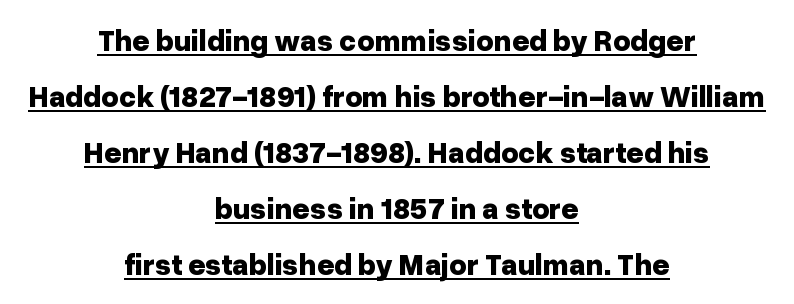
The image shows 30 px bold sans-serif type, upright; set centered, line spacing 1.87x, normal letter spacing, underlined; low stroke contrast and a medium x-height.
